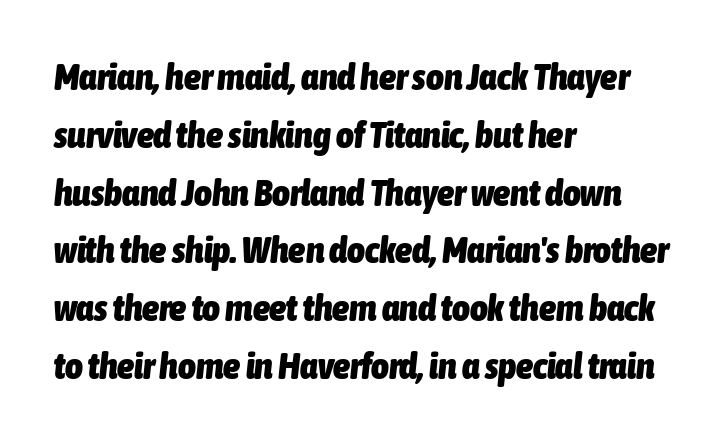
The baseline area is clear. The glyphs look as if they've been sheared to an angle. Regular leading. The face used here is proportionally spaced, like ordinary book or web type. Casual observation: everything's shoved over to the left. The characters look thick and weighty, a clear bold.
